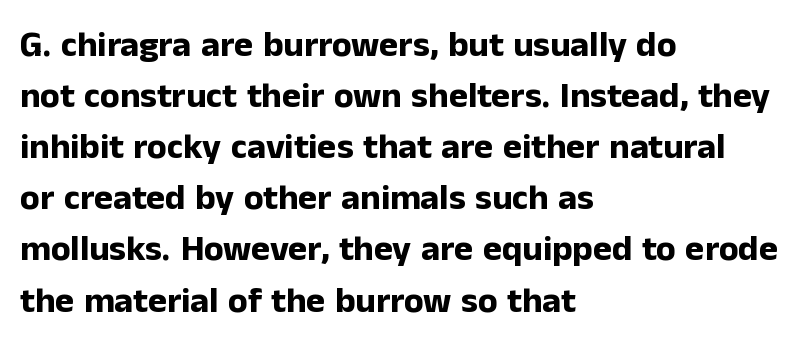
The image shows 36 px bold sans-serif type, upright; set left-aligned, normal line spacing (1.42x), normal letter spacing, not underlined; low stroke contrast and a medium x-height.
